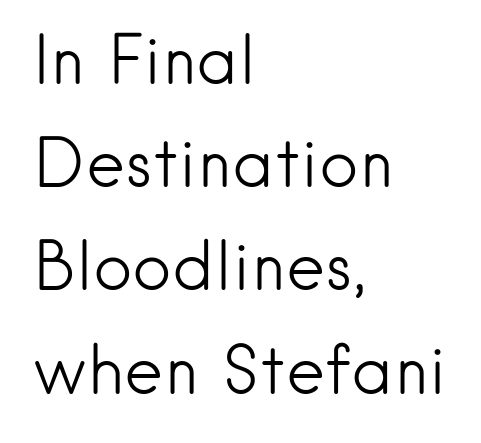
Q: Is the text bold? A: No.
Q: Is the text italic (slanted)? A: No, it is upright.
Q: Is the typeface a serif or a sans-serif typeface? A: Sans-serif.
Q: Is the text underlined? A: No.
Q: How is the paragraph aligned? A: Left-aligned.
Q: Is the spacing between letters normal or unusually wide? A: Normal.
Q: Is the spacing between lines tight, normal or loose? A: Normal.
Q: Width (condensed, normal, or wide)? A: Normal.
Q: Stroke contrast? A: Low.
Q: x-height? A: Small.
Q: Monospaced? A: No.
